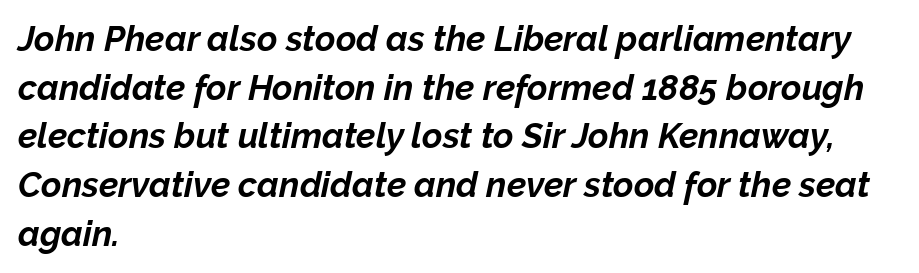
Q: Is the text bold? A: Yes.
Q: Is the text italic (slanted)? A: Yes, it leans right by about 12 degrees.
Q: Is the text underlined? A: No.
Q: How is the paragraph aligned? A: Left-aligned.
Q: Is the spacing between letters normal or unusually wide? A: Normal.
Q: Is the spacing between lines tight, normal or loose? A: Normal.
Q: Width (condensed, normal, or wide)? A: Normal.
Q: Stroke contrast? A: Low.
Q: x-height? A: Medium.
Q: Monospaced? A: No.
